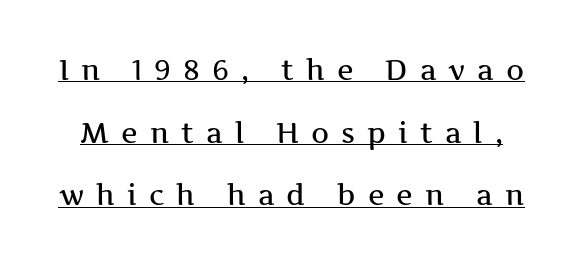
The image shows 28 px wide serif type, upright; set loose line spacing (2.24x), unusually wide letter spacing (+0.43 em), underlined; medium stroke contrast and a medium x-height.
